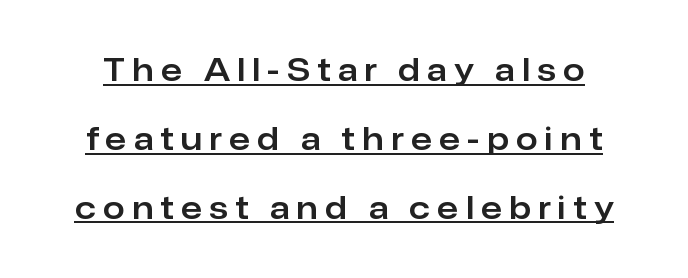
The image shows 31 px sans-serif type, upright; set loose line spacing (2.22x), unusually wide letter spacing (+0.24 em), underlined; low stroke contrast and a medium x-height.
